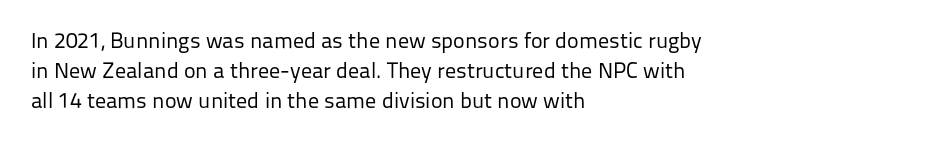
{"italic": "no", "bold": "no", "underline": "no", "align": "left", "line_spacing": "normal", "line_spacing_ratio": 1.36, "letter_spacing": "normal", "letter_spacing_em": 0.0, "glyph_px": 22}
